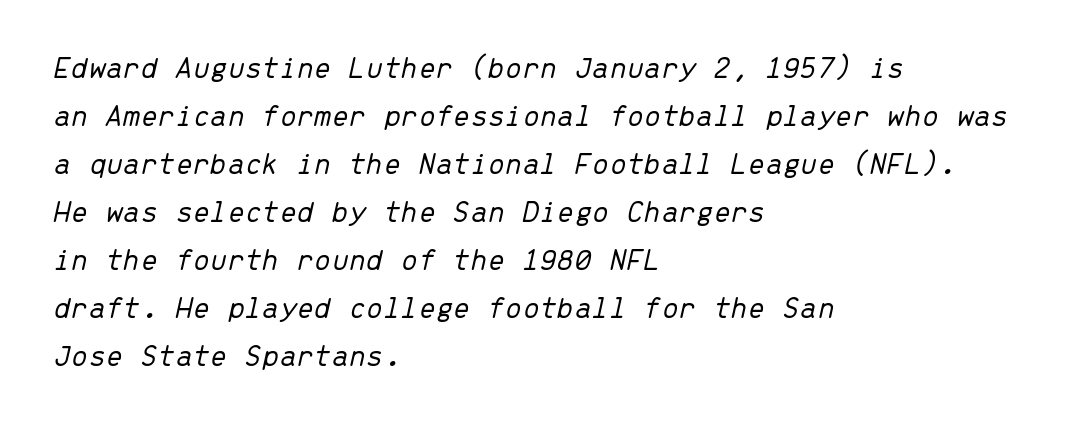
Q: Is the text bold? A: No.
Q: Is the text italic (slanted)? A: Yes, it leans right by about 13 degrees.
Q: Is the text underlined? A: No.
Q: How is the paragraph aligned? A: Left-aligned.
Q: Is the spacing between letters normal or unusually wide? A: Normal.
Q: Is the spacing between lines tight, normal or loose? A: Normal.
Q: Width (condensed, normal, or wide)? A: Normal.
Q: Stroke contrast? A: Low.
Q: x-height? A: Medium.
Q: Monospaced? A: Yes.
